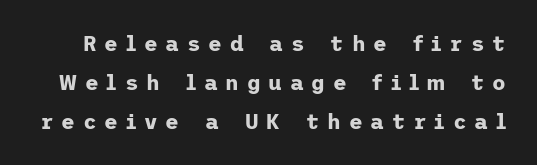
Q: Is the text bold? A: Yes.
Q: Is the text italic (slanted)? A: No, it is upright.
Q: Is the text underlined? A: No.
Q: Is the spacing between letters normal or unusually wide? A: Unusually wide.
